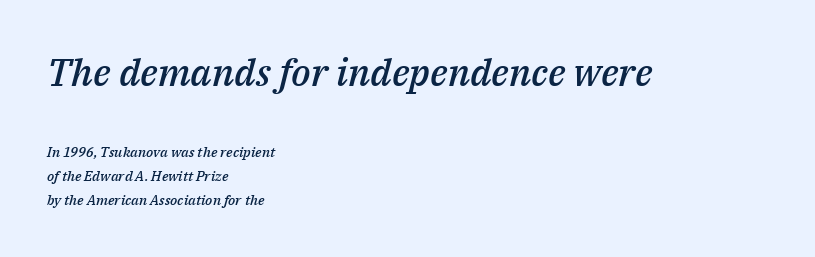
Letter spacing: default. No word sits above an underline. Caption: upper text group enlarged, lower text group reduced. Moderately thickened strokes mark this as semibold type.
